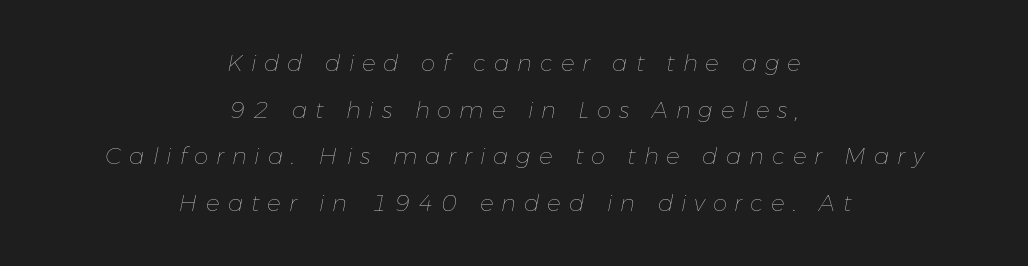
{"italic": "yes", "lean": "right", "slant_degrees": 11, "bold": "no", "underline": "no", "align": "center", "line_spacing": "loose", "line_spacing_ratio": 2.03, "letter_spacing": "wide", "letter_spacing_em": 0.34, "glyph_px": 23}
